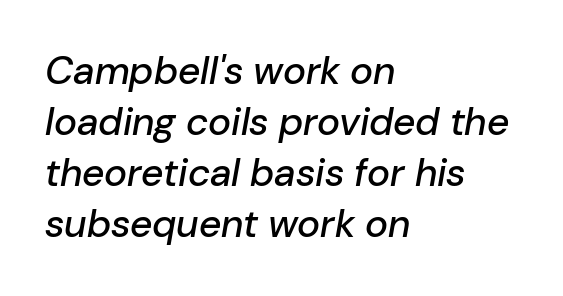
{"italic": "yes", "lean": "right", "slant_degrees": 10, "width": "normal", "stroke_contrast": "low", "x_height": "medium", "monospaced": "no", "underline": "no", "align": "left", "line_spacing": "normal", "line_spacing_ratio": 1.31, "letter_spacing": "normal", "letter_spacing_em": 0.0, "glyph_px": 39}
